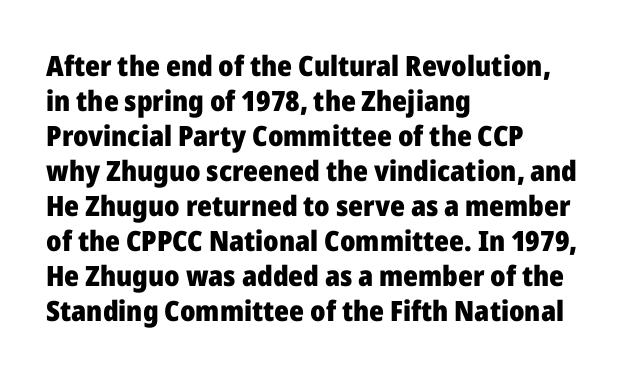
The strip under each line holds only bare page. These lines are rendered in a variable-pitch font. The gaps between neighbouring characters are ordinary and unremarkable. Notice how thick the strokes are: this is what a full bold looks like.
